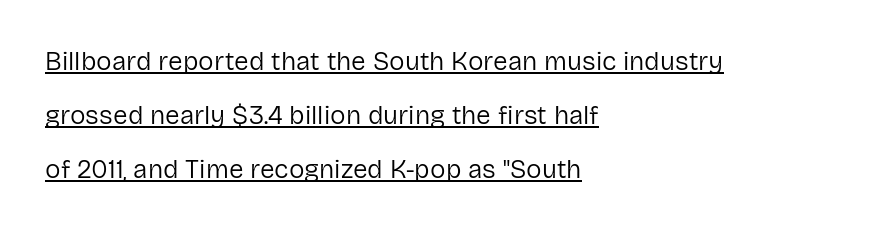
Q: Is the text bold? A: No.
Q: Is the text italic (slanted)? A: No, it is upright.
Q: Is the text underlined? A: Yes.
Q: How is the paragraph aligned? A: Left-aligned.
Q: Is the spacing between letters normal or unusually wide? A: Normal.
Q: Is the spacing between lines tight, normal or loose? A: Loose.
